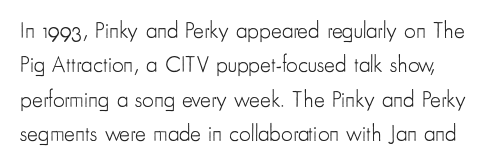
The lines sit at an ordinary, default distance from one another. Observe the ordinary spacing: letters are neighbours, not strangers. A bare baseline throughout the passage. Designer's note — italics off, roman on. Is this a heavy cut? Hardly; it is regular or lighter.
